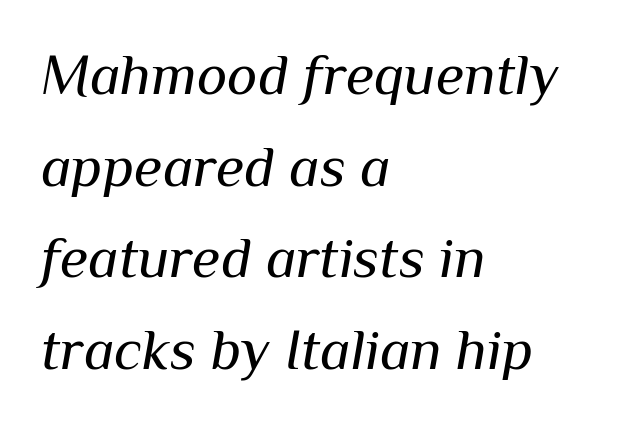
Line beginnings align vertically; line endings do not. This rendering features lettering with no underline. Rows of type keep a routine distance in the vertical direction. The horizontal fit of the characters is conventional and even.
